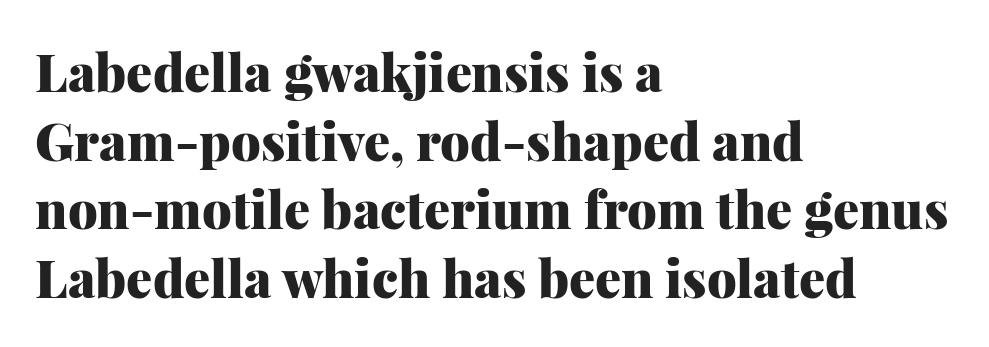
The image shows 52 px heavy serif type, upright; set left-aligned, normal line spacing (1.32x), normal letter spacing, not underlined; medium stroke contrast and a medium x-height.
